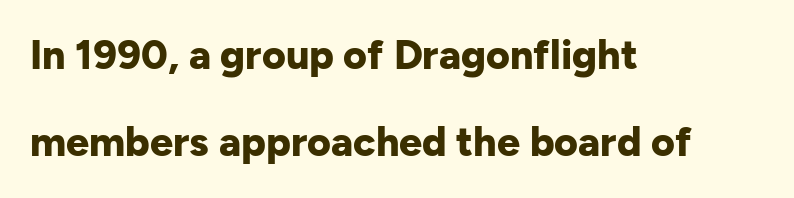
Inter-character spacing is left at the font's built-in metrics. Does the weight exceed regular? Yes, all the way to bold. Only glyphs here, with clear space below each row. The block of text is sparse from top to bottom, with ample space between rows. Compared with a centered layout, this one pins lines to the left instead. The letters stand upright; this is a roman face.
